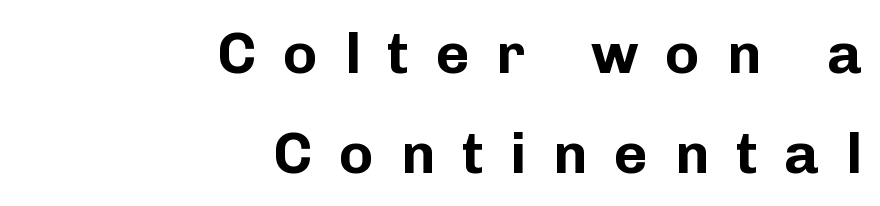
Q: Is the text bold? A: Yes.
Q: Is the text italic (slanted)? A: No, it is upright.
Q: Is the typeface a serif or a sans-serif typeface? A: Sans-serif.
Q: Is the text underlined? A: No.
Q: How is the paragraph aligned? A: Right-aligned.
Q: Is the spacing between letters normal or unusually wide? A: Unusually wide.
Q: Width (condensed, normal, or wide)? A: Normal.
Q: Stroke contrast? A: Low.
Q: x-height? A: Medium.
Q: Monospaced? A: No.
